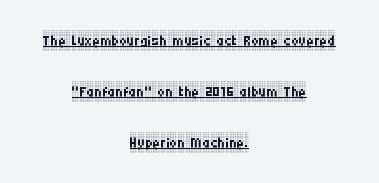
The image shows 21 px text type, upright; set centered, loose line spacing (2.43x), normal letter spacing, underlined.
